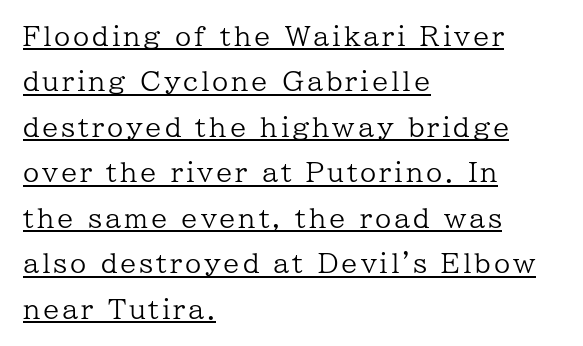
{"italic": "no", "bold": "no", "underline": "yes", "align": "left", "line_spacing_ratio": 1.75, "glyph_px": 26}
